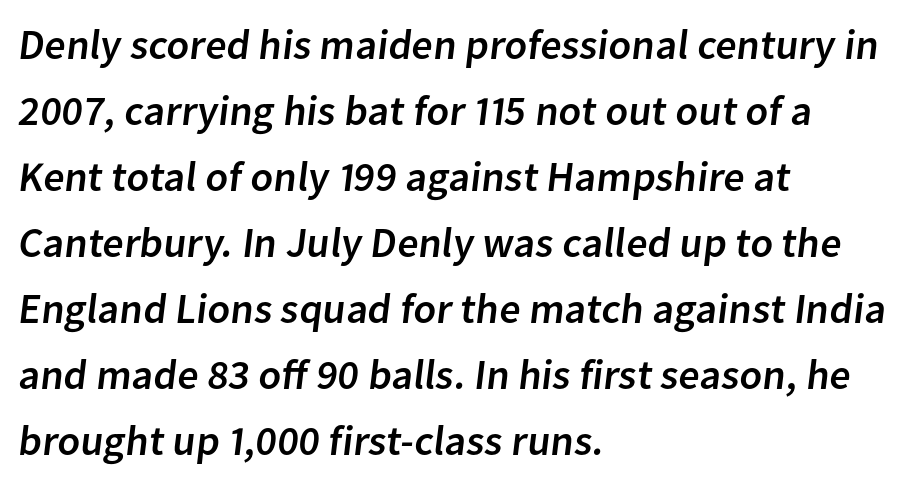
Q: Is the typeface a serif or a sans-serif typeface? A: Sans-serif.
Q: Is the text underlined? A: No.
Q: How is the paragraph aligned? A: Left-aligned.
Q: Is the spacing between letters normal or unusually wide? A: Normal.
Q: Is the spacing between lines tight, normal or loose? A: Normal.
Q: Width (condensed, normal, or wide)? A: Normal.
Q: Stroke contrast? A: Low.
Q: x-height? A: Medium.
Q: Monospaced? A: No.
